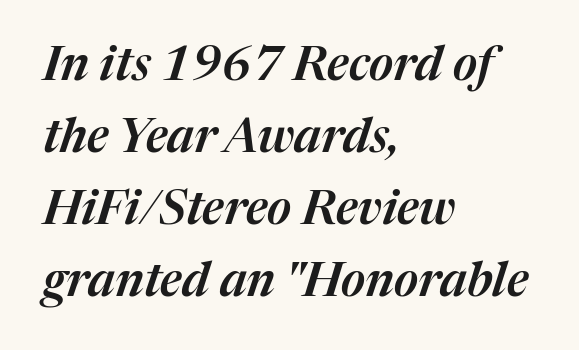
The image shows 47 px text type, italic (leaning right); set left-aligned, normal line spacing (1.53x), normal letter spacing, not underlined; medium stroke contrast and a medium x-height.
